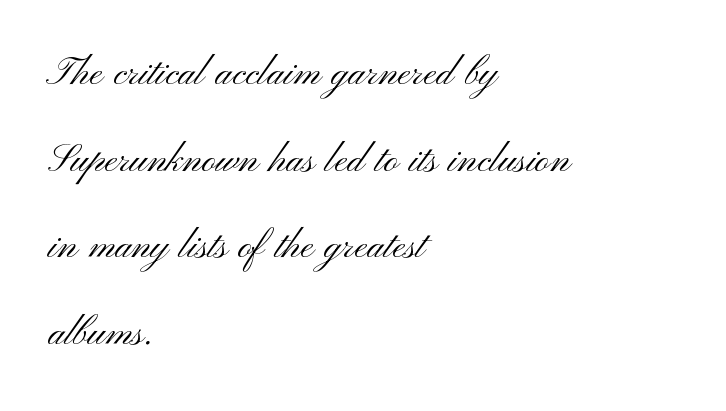
{"serif": "no", "bold": "no", "weight": "light", "width": "wide", "stroke_contrast": "medium", "x_height": "small", "monospaced": "no", "underline": "no", "align": "left", "line_spacing_ratio": 1.77, "letter_spacing": "normal", "letter_spacing_em": 0.0, "glyph_px": 49}
